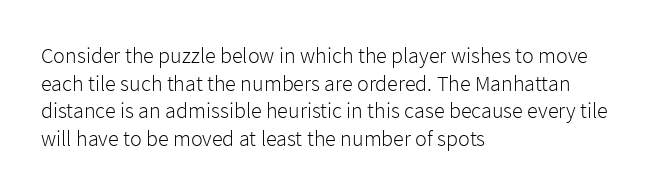
The typeface has the unassuming heft of standard copy or less. Vertical strokes here are truly vertical. A clean baseline with only descenders dipping below it. Default kerning and tracking; the words read as compact shapes.
